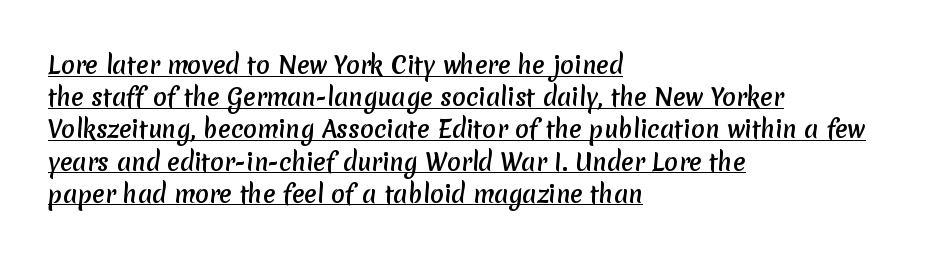
The image shows 23 px bold type; set left-aligned, normal line spacing (1.4x), normal letter spacing, underlined.
